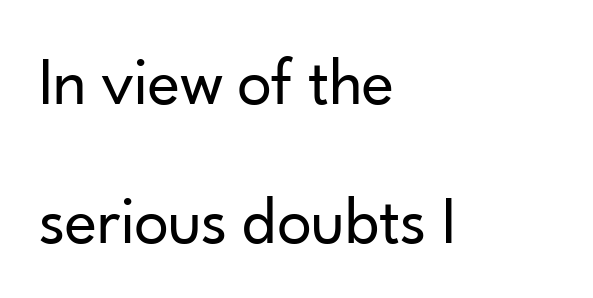
{"serif": "no", "italic": "no", "bold": "no", "weight": "regular", "width": "normal", "stroke_contrast": "low", "x_height": "small", "monospaced": "no", "underline": "no", "align": "left", "line_spacing": "loose", "line_spacing_ratio": 2.01, "letter_spacing": "normal", "letter_spacing_em": 0.0, "glyph_px": 69}
